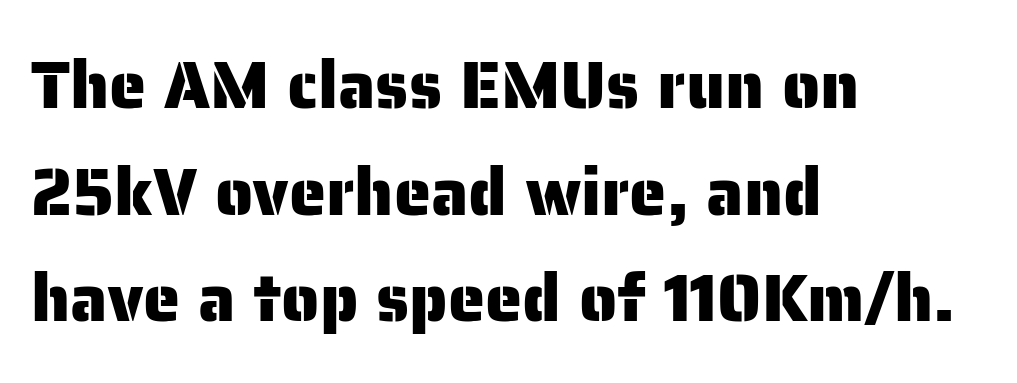
{"serif": "no", "italic": "no", "width": "normal", "stroke_contrast": "low", "x_height": "medium", "monospaced": "no", "underline": "no", "align": "left", "line_spacing": "normal", "line_spacing_ratio": 1.59, "letter_spacing": "normal", "letter_spacing_em": 0.0, "glyph_px": 67}
